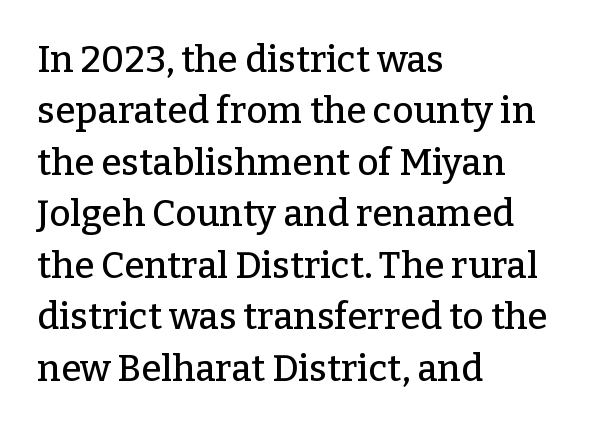
Q: Is the text italic (slanted)? A: No, it is upright.
Q: Is the typeface a serif or a sans-serif typeface? A: Serif.
Q: Is the text underlined? A: No.
Q: How is the paragraph aligned? A: Left-aligned.
Q: Is the spacing between letters normal or unusually wide? A: Normal.
Q: Is the spacing between lines tight, normal or loose? A: Normal.
Q: Width (condensed, normal, or wide)? A: Normal.
Q: Stroke contrast? A: Low.
Q: x-height? A: Medium.
Q: Monospaced? A: No.
